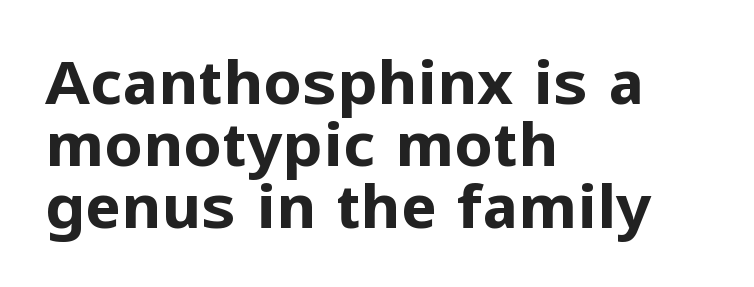
Q: Is the text bold? A: Yes.
Q: Is the text italic (slanted)? A: No, it is upright.
Q: Is the typeface a serif or a sans-serif typeface? A: Sans-serif.
Q: Is the text underlined? A: No.
Q: How is the paragraph aligned? A: Left-aligned.
Q: Is the spacing between letters normal or unusually wide? A: Normal.
Q: Is the spacing between lines tight, normal or loose? A: Tight.
Q: Width (condensed, normal, or wide)? A: Normal.
Q: Stroke contrast? A: Low.
Q: x-height? A: Medium.
Q: Monospaced? A: No.
